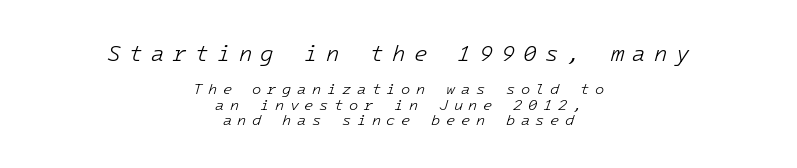
The image shows 22 px text type, italic (leaning right); set centered, tight line spacing (1.03x), unusually wide letter spacing (+0.38 em), not underlined; the first (top) block is 1.47x larger.
